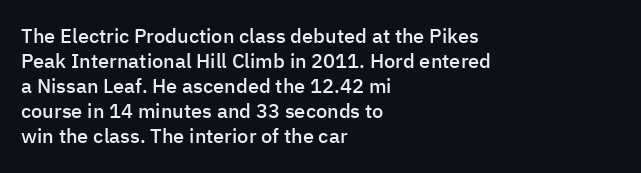
The image shows 20 px text type, upright; set left-aligned, normal line spacing (1.25x), normal letter spacing, not underlined.
